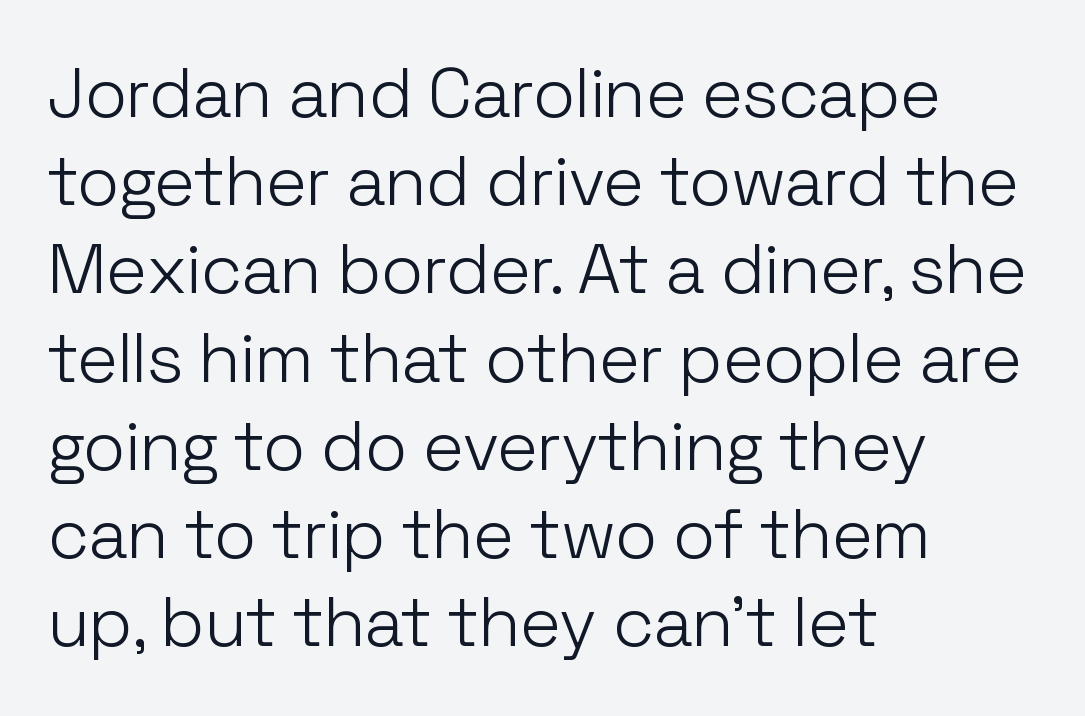
Q: Is the text bold? A: No.
Q: Is the text italic (slanted)? A: No, it is upright.
Q: Is the typeface a serif or a sans-serif typeface? A: Sans-serif.
Q: Is the text underlined? A: No.
Q: How is the paragraph aligned? A: Left-aligned.
Q: Is the spacing between letters normal or unusually wide? A: Normal.
Q: Is the spacing between lines tight, normal or loose? A: Normal.
Q: Width (condensed, normal, or wide)? A: Normal.
Q: Stroke contrast? A: Low.
Q: x-height? A: Medium.
Q: Monospaced? A: No.
